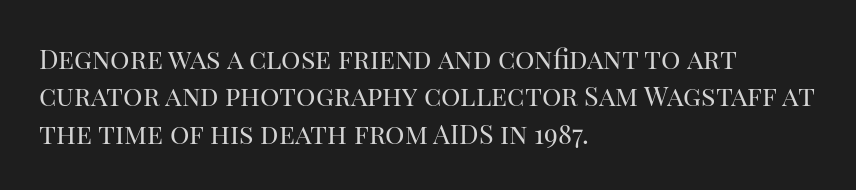
The image shows 27 px text type, upright; set left-aligned, normal line spacing (1.38x), normal letter spacing, not underlined.
